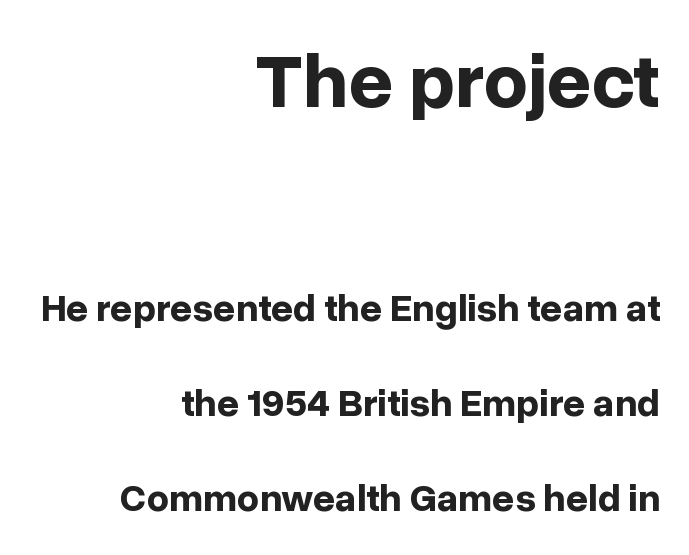
{"serif": "no", "italic": "no", "bold": "yes", "weight": "bold", "width": "normal", "stroke_contrast": "low", "x_height": "medium", "monospaced": "no", "underline": "no", "align": "right", "line_spacing": "loose", "line_spacing_ratio": 2.44, "letter_spacing": "normal", "letter_spacing_em": 0.0, "larger_block": "first", "size_ratio": 2.0, "glyph_px": 78}
